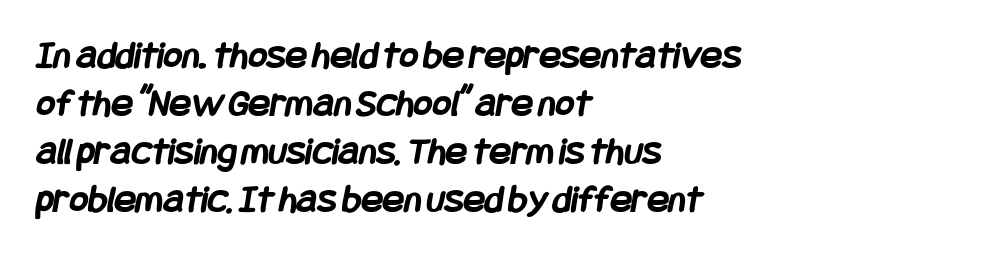
{"serif": "no", "bold": "yes", "weight": "semibold", "width": "condensed", "stroke_contrast": "low", "x_height": "large", "underline": "no", "align": "left", "line_spacing_ratio": 1.2, "letter_spacing": "normal", "letter_spacing_em": 0.0, "glyph_px": 40}
